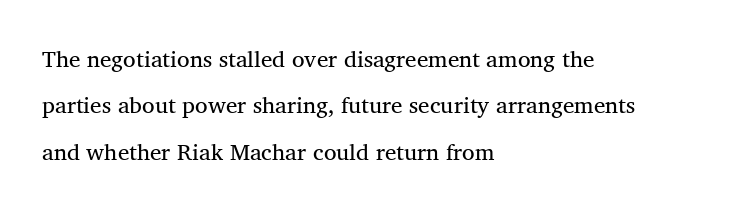
The image shows 23 px text type; set left-aligned, loose line spacing (2.02x), normal letter spacing, not underlined.
